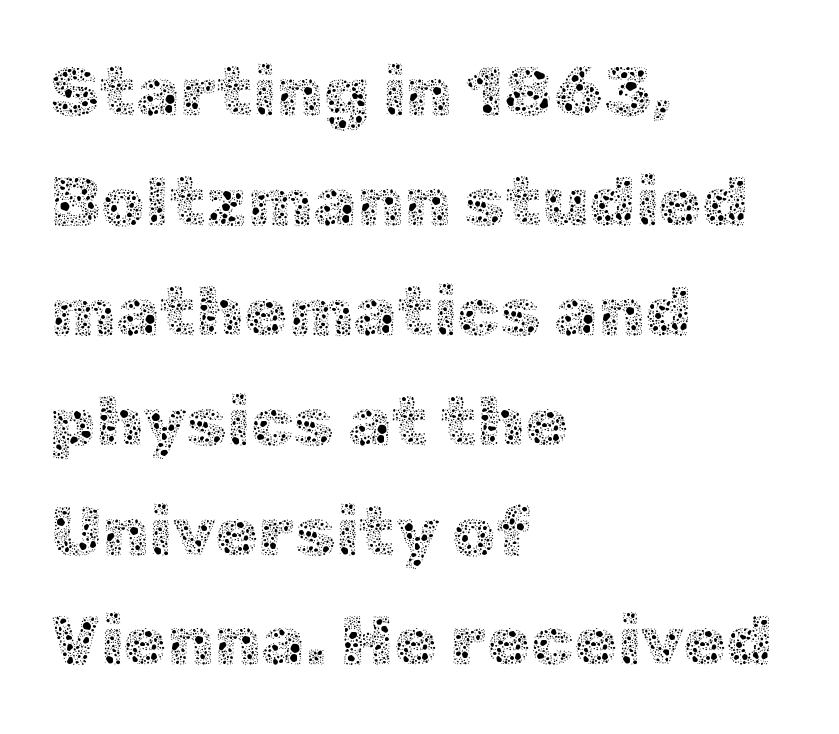
Q: Is the text bold? A: No.
Q: Is the text italic (slanted)? A: No, it is upright.
Q: Is the text underlined? A: No.
Q: How is the paragraph aligned? A: Left-aligned.
Q: Is the spacing between letters normal or unusually wide? A: Normal.
Q: Is the spacing between lines tight, normal or loose? A: Normal.
Q: Width (condensed, normal, or wide)? A: Normal.
Q: x-height? A: Medium.
Q: Monospaced? A: No.
